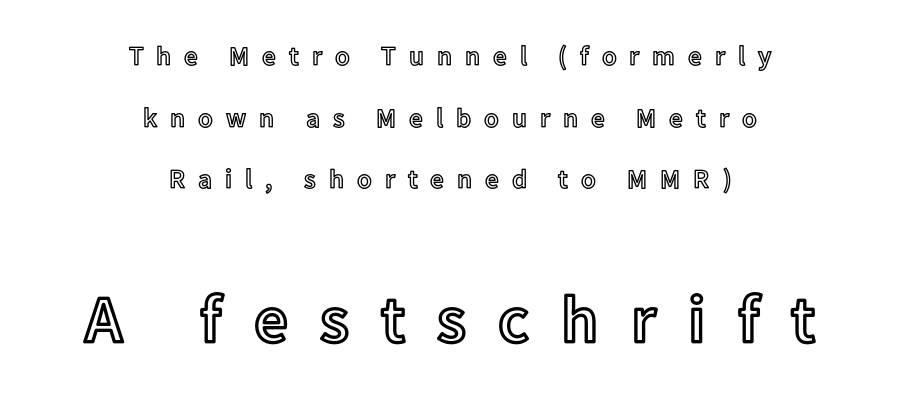
{"italic": "no", "width": "normal", "x_height": "medium", "monospaced": "no", "underline": "no", "align": "center", "line_spacing": "loose", "line_spacing_ratio": 2.28, "letter_spacing": "wide", "letter_spacing_em": 0.48, "larger_block": "second", "size_ratio": 2.48, "glyph_px": 67}
